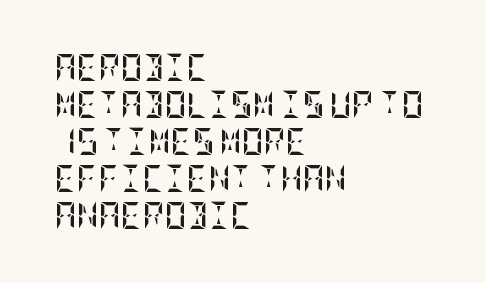
The image shows 27 px bold type, upright; set left-aligned, normal line spacing (1.37x), normal letter spacing, not underlined.
